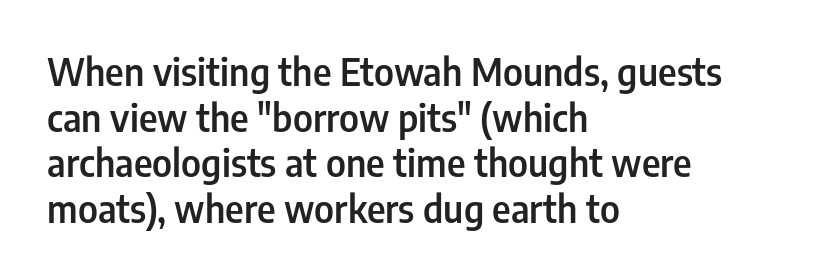
Short and long lines alike share a common starting point at left. This rendering employs a face without finishing strokes, i.e., a sans-serif. Caption: semibold face, moderately heavy strokes. Each letter keeps its own natural width here, so spacing adapts to shape. Caption: standard tracking, unaltered.
